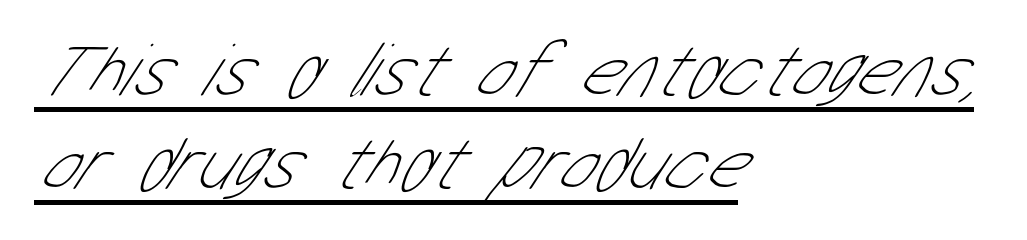
{"serif": "no", "bold": "no", "weight": "thin", "width": "condensed", "stroke_contrast": "low", "x_height": "medium", "monospaced": "no", "underline": "yes", "align": "left", "line_spacing_ratio": 1.21, "letter_spacing": "normal", "letter_spacing_em": 0.0, "glyph_px": 77}
